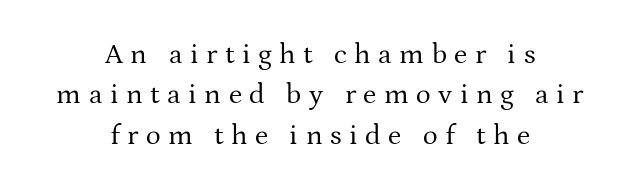
The image shows 28 px regular-weight serif type, upright; set centered, normal line spacing (1.44x), unusually wide letter spacing (+0.27 em), not underlined; medium stroke contrast and a medium x-height.
